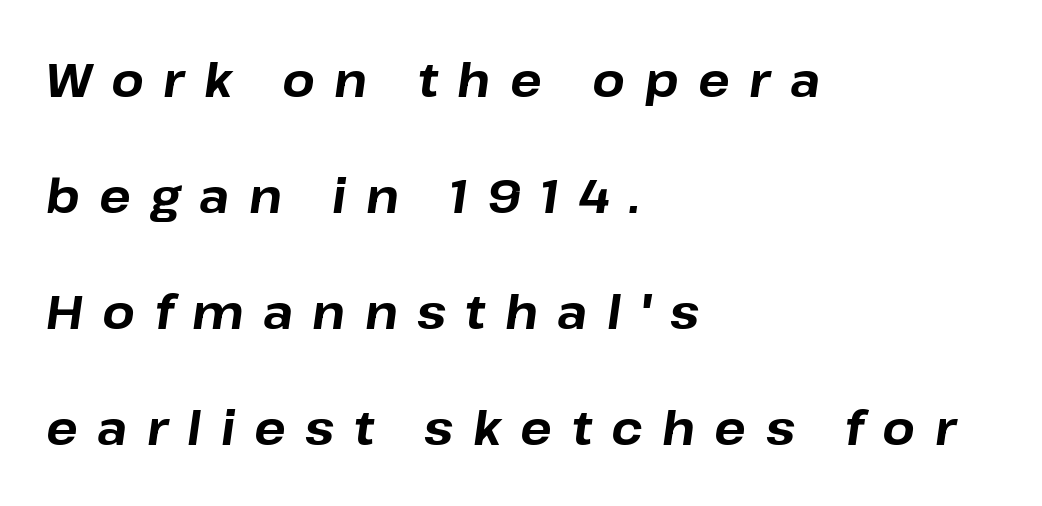
{"italic": "yes", "lean": "right", "slant_degrees": 8, "bold": "yes", "weight": "bold", "width": "normal", "stroke_contrast": "low", "x_height": "medium", "monospaced": "no", "underline": "no", "align": "left", "line_spacing": "loose", "line_spacing_ratio": 2.47, "letter_spacing": "wide", "letter_spacing_em": 0.41, "glyph_px": 47}
